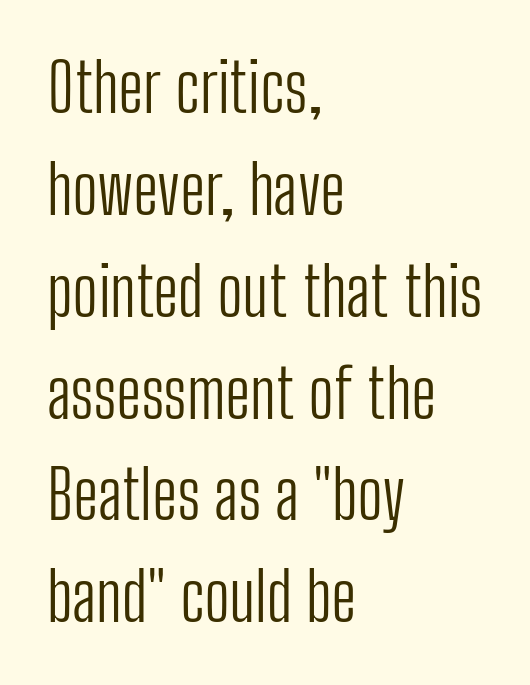
Q: Is the text bold? A: No.
Q: Is the text italic (slanted)? A: No, it is upright.
Q: Is the typeface a serif or a sans-serif typeface? A: Sans-serif.
Q: Is the text underlined? A: No.
Q: How is the paragraph aligned? A: Left-aligned.
Q: Is the spacing between letters normal or unusually wide? A: Normal.
Q: Is the spacing between lines tight, normal or loose? A: Normal.
Q: Width (condensed, normal, or wide)? A: Condensed.
Q: Stroke contrast? A: Low.
Q: x-height? A: Medium.
Q: Monospaced? A: No.
